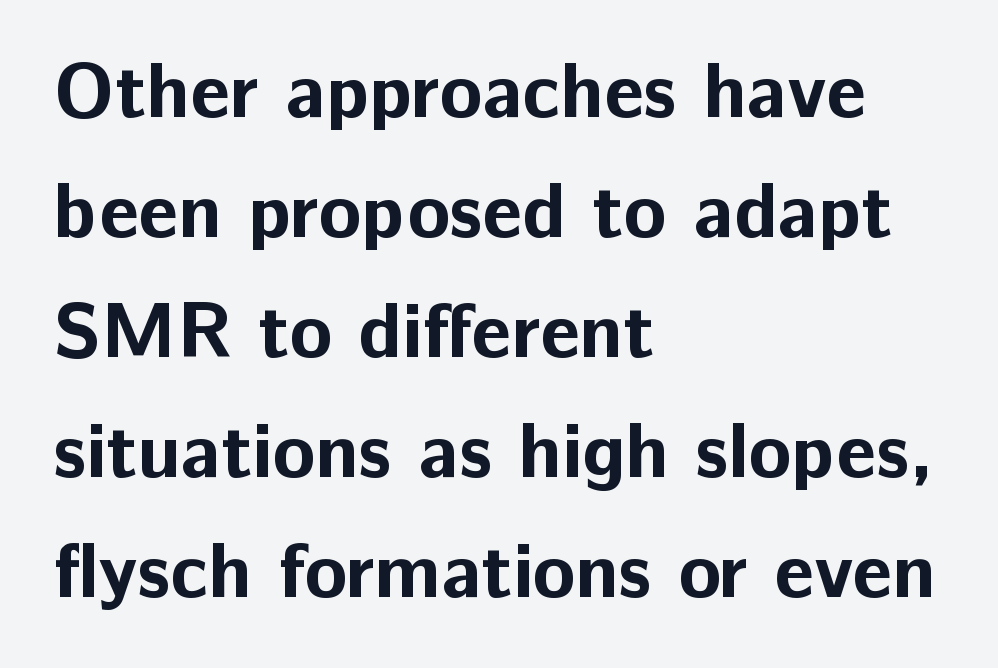
Tracking here is standard; glyphs follow each other at the usual distance. Proportional: the letters do not fall into vertical columns. Stroke terminals: plain, sans-serif. Lines of text with bare space underneath. The letters stand straight up with perfectly vertical stems. Horizontal alignment here is leftward, the default for most running prose.
